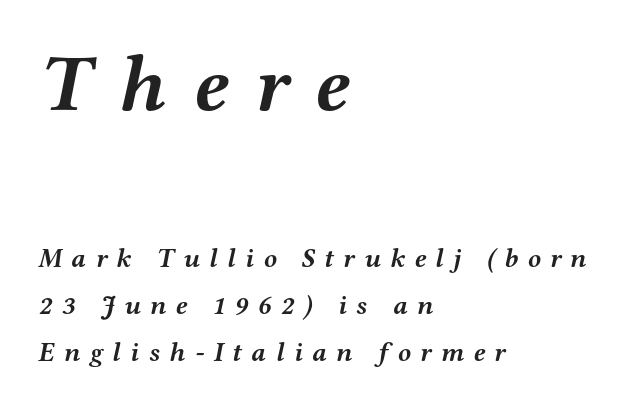
Q: Is the text bold? A: Yes.
Q: Is the text italic (slanted)? A: Yes, it leans right by about 12 degrees.
Q: Is the typeface a serif or a sans-serif typeface? A: Serif.
Q: Is the text underlined? A: No.
Q: How is the paragraph aligned? A: Left-aligned.
Q: Is the spacing between letters normal or unusually wide? A: Unusually wide.
Q: Which block of text is set in a larger size, the first (top) or the second (bottom)? A: The first (top) one.
Q: Width (condensed, normal, or wide)? A: Wide.
Q: Stroke contrast? A: Medium.
Q: x-height? A: Medium.
Q: Monospaced? A: No.
